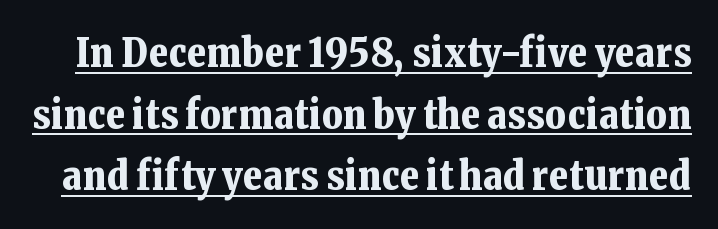
Q: Is the text bold? A: Yes.
Q: Is the text italic (slanted)? A: No, it is upright.
Q: Is the typeface a serif or a sans-serif typeface? A: Serif.
Q: Is the text underlined? A: Yes.
Q: Is the spacing between letters normal or unusually wide? A: Normal.
Q: Is the spacing between lines tight, normal or loose? A: Normal.
Q: Width (condensed, normal, or wide)? A: Normal.
Q: Stroke contrast? A: Low.
Q: x-height? A: Medium.
Q: Monospaced? A: No.
